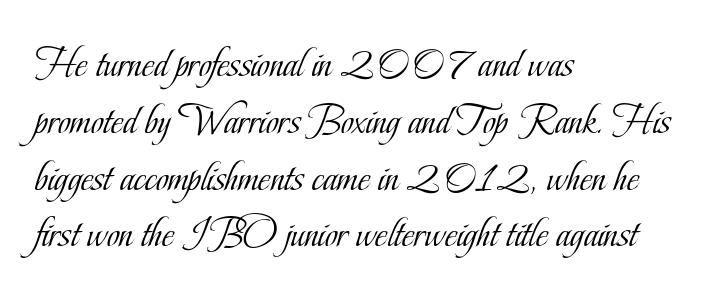
{"serif": "yes", "bold": "no", "weight": "light", "width": "condensed", "stroke_contrast": "low", "x_height": "small", "monospaced": "no", "underline": "no", "align": "left", "line_spacing": "normal", "line_spacing_ratio": 1.32, "letter_spacing": "normal", "letter_spacing_em": 0.0, "glyph_px": 43}
